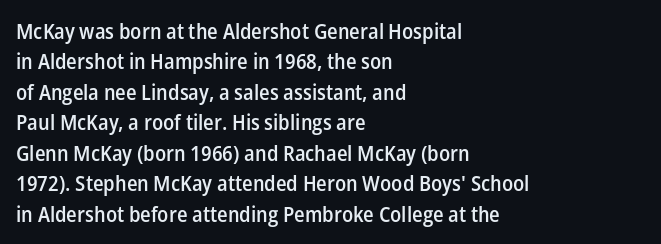
{"italic": "no", "bold": "semi", "underline": "no", "align": "left", "line_spacing": "normal", "line_spacing_ratio": 1.45, "letter_spacing": "normal", "letter_spacing_em": 0.0, "glyph_px": 21}
